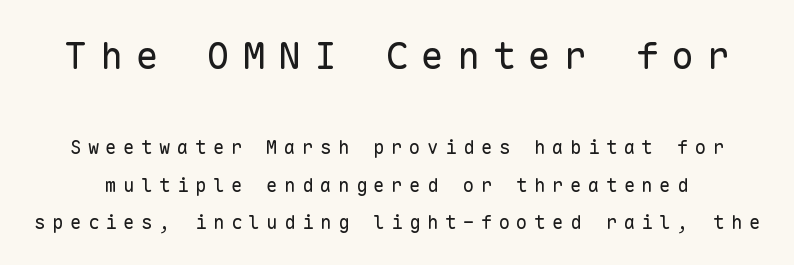
Q: Is the text bold? A: No.
Q: Is the text italic (slanted)? A: No, it is upright.
Q: Is the typeface a serif or a sans-serif typeface? A: Sans-serif.
Q: Is the text underlined? A: No.
Q: Is the spacing between letters normal or unusually wide? A: Unusually wide.
Q: Is the spacing between lines tight, normal or loose? A: Loose.
Q: Which block of text is set in a larger size, the first (top) or the second (bottom)? A: The first (top) one.
Q: Width (condensed, normal, or wide)? A: Normal.
Q: Stroke contrast? A: Low.
Q: x-height? A: Medium.
Q: Monospaced? A: Yes.
